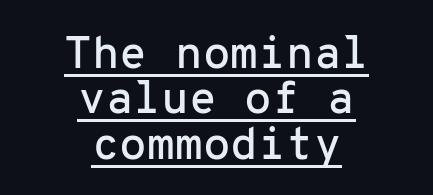
Q: Is the text italic (slanted)? A: No, it is upright.
Q: Is the typeface a serif or a sans-serif typeface? A: Sans-serif.
Q: Is the text underlined? A: Yes.
Q: How is the paragraph aligned? A: Centered.
Q: Is the spacing between letters normal or unusually wide? A: Normal.
Q: Is the spacing between lines tight, normal or loose? A: Tight.
Q: Width (condensed, normal, or wide)? A: Normal.
Q: Stroke contrast? A: Low.
Q: x-height? A: Medium.
Q: Monospaced? A: Yes.
